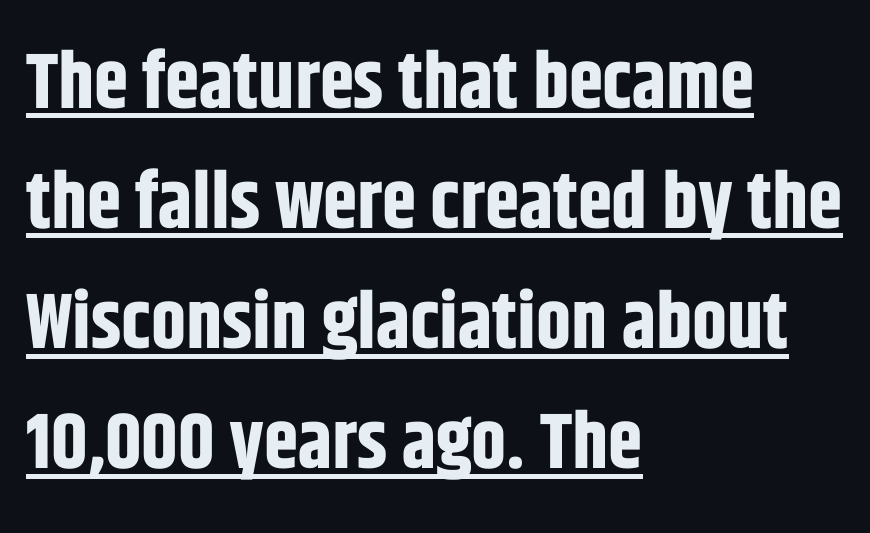
When letters stand straight like this, we call the style roman or upright. Note the varied advance widths — an 'i' is clearly narrower than an 'm'. A baseline rule has been typeset under these characters. Typographically, this falls in the sans-serif category.
